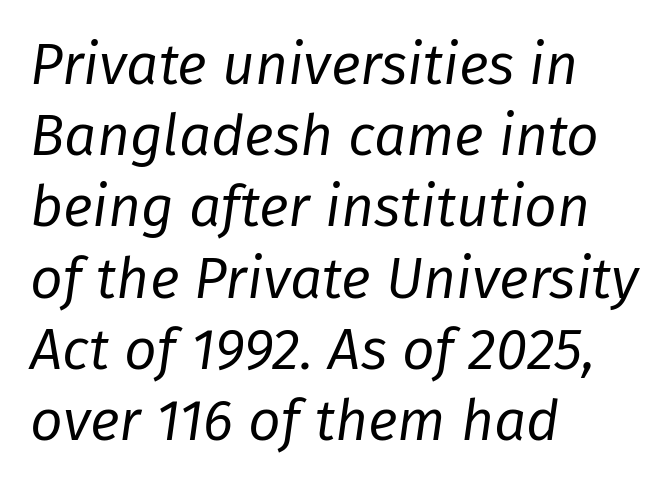
{"italic": "yes", "lean": "right", "slant_degrees": 8, "bold": "no", "weight": "regular", "width": "normal", "stroke_contrast": "low", "x_height": "medium", "monospaced": "no", "underline": "no", "align": "left", "line_spacing": "normal", "line_spacing_ratio": 1.25, "letter_spacing": "normal", "letter_spacing_em": 0.0, "glyph_px": 57}
